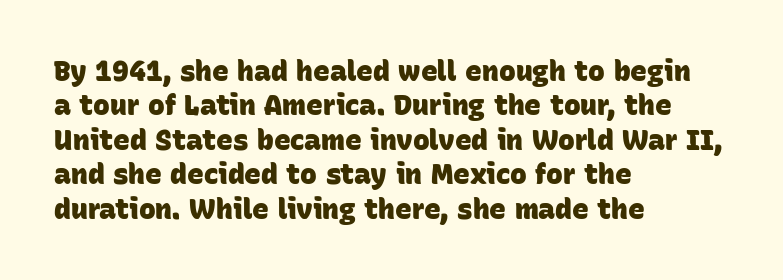
Q: Is the text bold? A: Yes.
Q: Is the typeface a serif or a sans-serif typeface? A: Sans-serif.
Q: Is the text underlined? A: No.
Q: How is the paragraph aligned? A: Left-aligned.
Q: Is the spacing between letters normal or unusually wide? A: Normal.
Q: Width (condensed, normal, or wide)? A: Normal.
Q: Stroke contrast? A: Low.
Q: x-height? A: Large.
Q: Monospaced? A: No.
